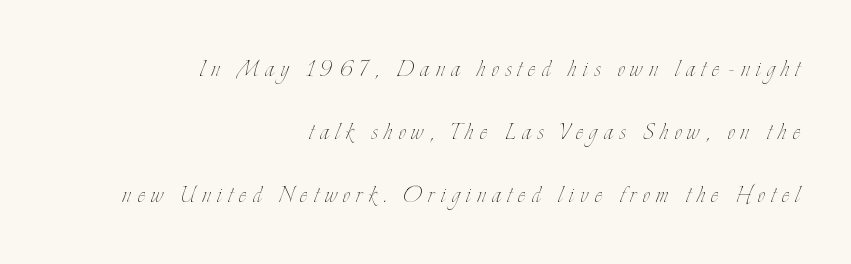
Line spacing here is loose. This sample is right-justified, so line beginnings fall wherever the words allow. Honestly, there is no underline to notice here at all. These lines are rendered in a variable-pitch font. Nothing heavy about these letters — not bold at all.
